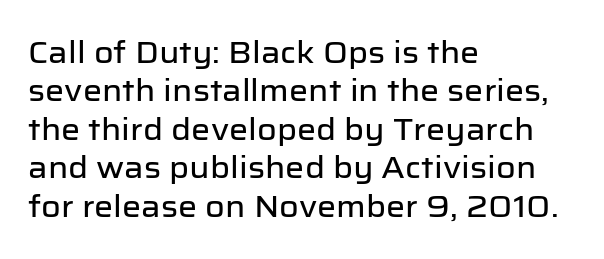
Proportional: the letters do not fall into vertical columns. Every character sits straight up, as roman type does. Quick note: interline space is typical. A typesetter would label this face a sans.
